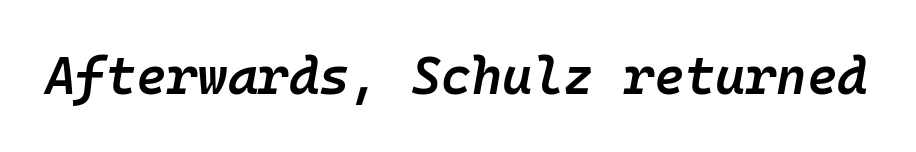
Nobody drew a line under any word here. Heft: intermediate — a semibold. This sample uses plain, unmodified letter spacing. The glyphs look as if they've been sheared to an angle. These lines are rendered in a fixed-pitch font.
